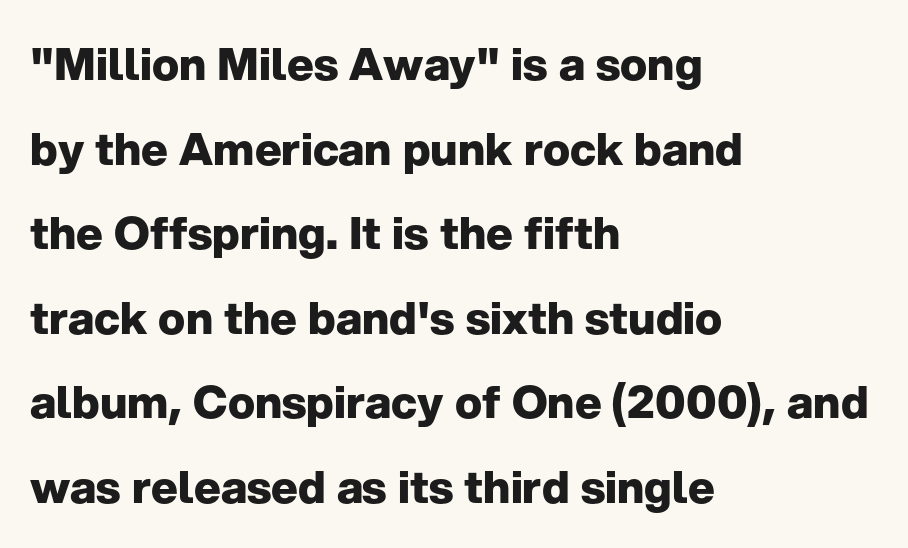
Q: Is the text bold? A: Yes.
Q: Is the text italic (slanted)? A: No, it is upright.
Q: Is the typeface a serif or a sans-serif typeface? A: Sans-serif.
Q: Is the text underlined? A: No.
Q: How is the paragraph aligned? A: Left-aligned.
Q: Is the spacing between letters normal or unusually wide? A: Normal.
Q: Width (condensed, normal, or wide)? A: Normal.
Q: Stroke contrast? A: Low.
Q: x-height? A: Medium.
Q: Monospaced? A: No.
